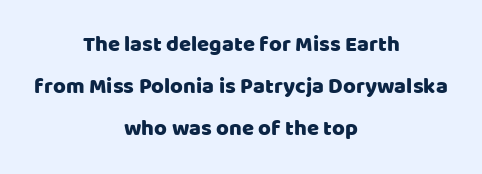
Leading: increased. Centered paragraph, ragged on both sides. The gaps between neighbouring characters are ordinary and unremarkable. Unlike italic type, these characters show no tilt at all. The zone under the glyphs is completely vacant.
